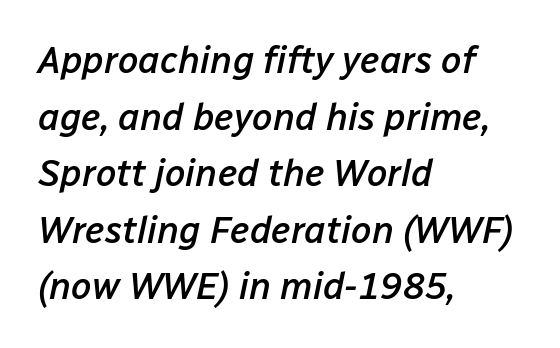
Q: Is the text bold? A: Semi-bold.
Q: Is the text italic (slanted)? A: Yes, it leans right by about 12 degrees.
Q: Is the text underlined? A: No.
Q: How is the paragraph aligned? A: Left-aligned.
Q: Is the spacing between letters normal or unusually wide? A: Normal.
Q: Is the spacing between lines tight, normal or loose? A: Normal.
Q: Width (condensed, normal, or wide)? A: Normal.
Q: Stroke contrast? A: Low.
Q: x-height? A: Medium.
Q: Monospaced? A: No.
